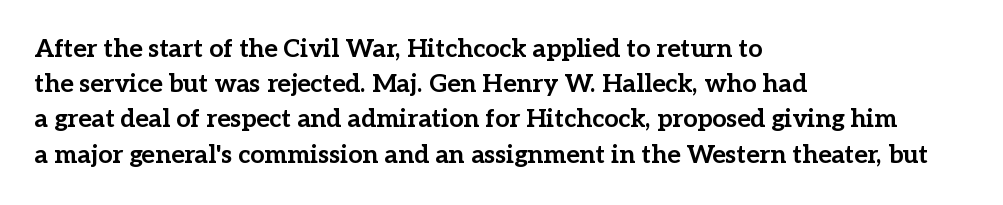
{"italic": "no", "bold": "yes", "underline": "no", "align": "left", "line_spacing": "normal", "line_spacing_ratio": 1.41, "letter_spacing": "normal", "letter_spacing_em": 0.0, "glyph_px": 25}
